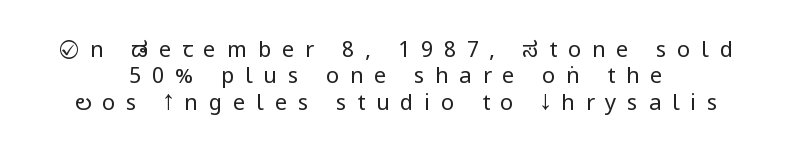
If you folded the block vertically in half, each line would mirror itself in length. Style check: upright. These glyphs show unthickened strokes, regular width or finer. The passage shown is not underscored anywhere. Short note: letters widely spaced.
